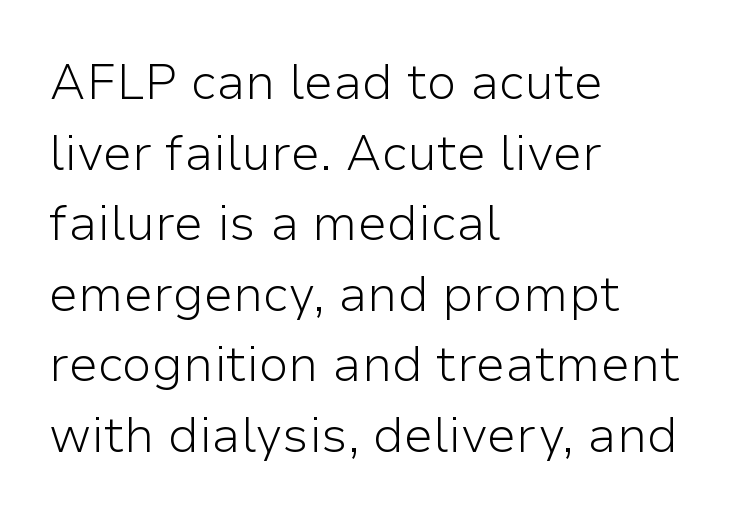
The ragged edge is on the right, which tells us the setting is flush left. On a weight scale, this lands at 450 or below. Nope, not italic — everything's standing straight. Think of a printed novel: that variable character pitch is what you see here. No extra tracking has been applied to these lines.
